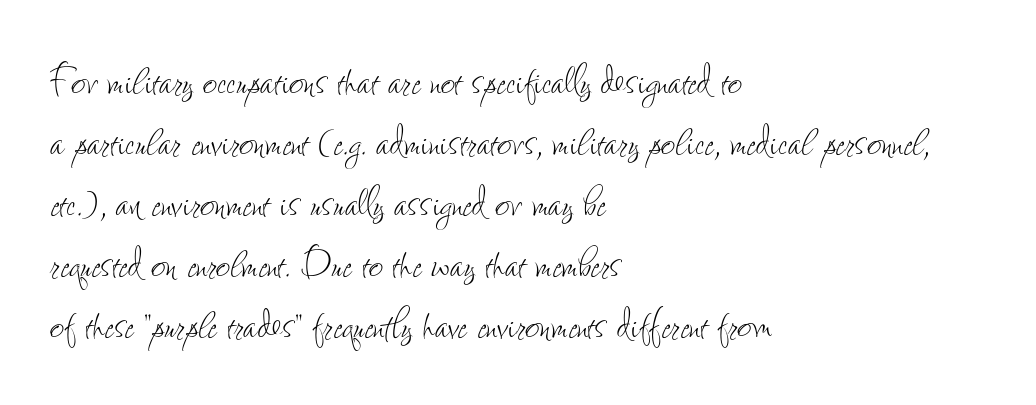
A light-to-regular cut is what we see here. Character widths vary here, with narrow letters taking less room than wide ones. The specimen omits any rule beneath the text block's lines. The horizontal fit of the characters is conventional and even. Horizontal alignment here is leftward, the default for most running prose.
